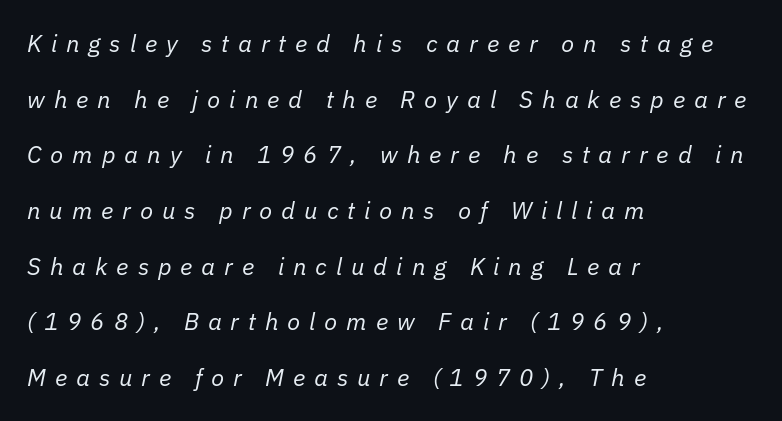
The paragraph has a hard left edge and a soft right edge. Summary of weight: not heavy and not bold. These lines stand farther apart than default settings would place them. Type without underlining. If you drew a line through each stem, it would be angled.
